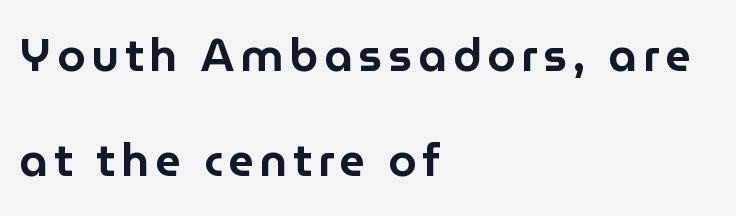
Is the block centered? No — it sits flush against the left margin. Regarding leading, the lines here are spaced well apart. The lettering holds an erect, upright posture throughout. The designer went with a sans here, leaving each stem footless.
